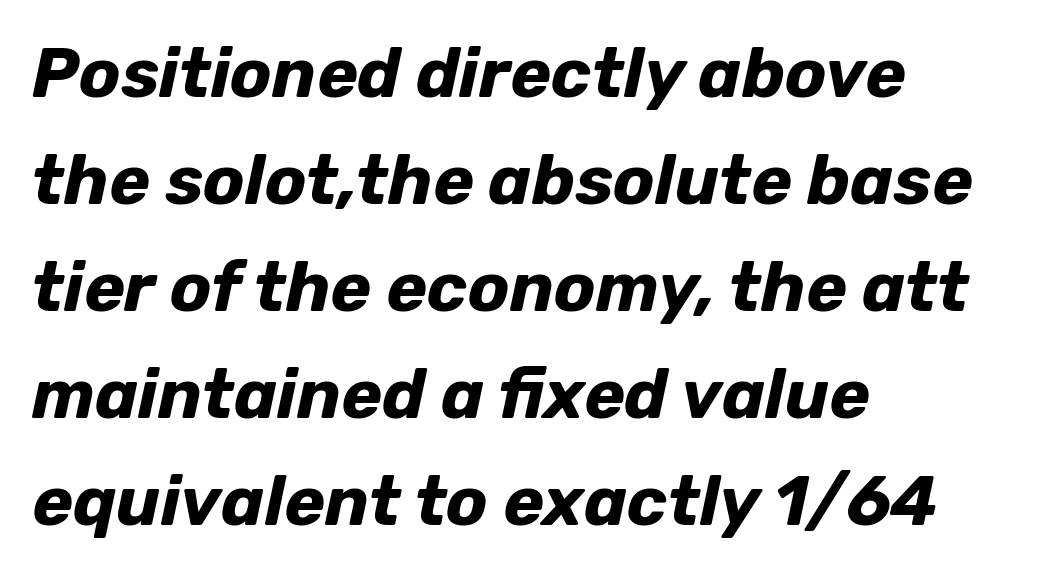
{"italic": "yes", "lean": "right", "slant_degrees": 12, "bold": "yes", "weight": "bold", "width": "normal", "stroke_contrast": "low", "x_height": "medium", "monospaced": "no", "underline": "no", "align": "left", "line_spacing": "normal", "line_spacing_ratio": 1.55, "letter_spacing": "normal", "letter_spacing_em": 0.0, "glyph_px": 69}
